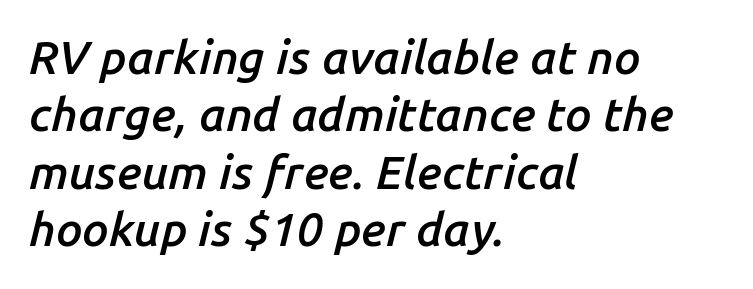
The image shows 47 px semibold type, italic (leaning right); set left-aligned, line spacing 1.22x, normal letter spacing, not underlined; low stroke contrast and a medium x-height.
